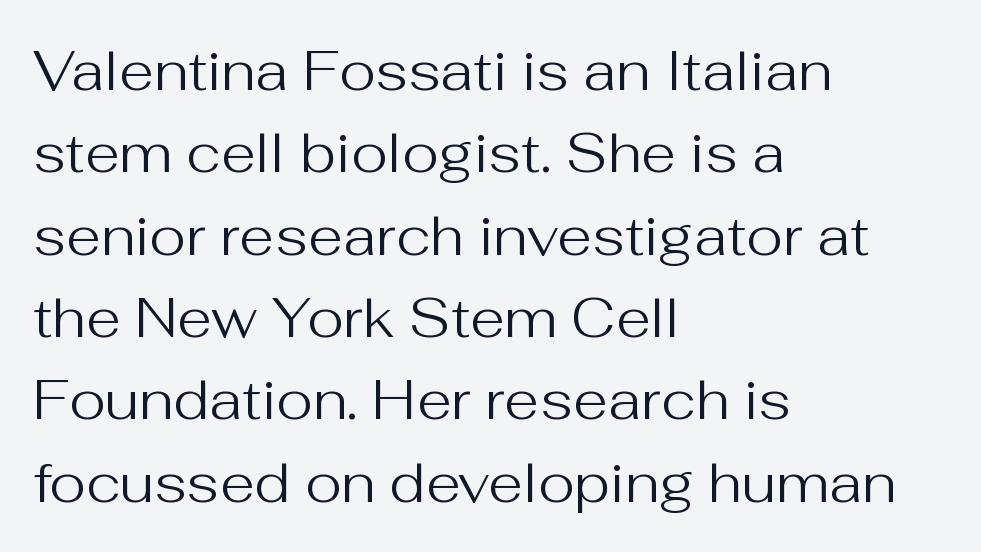
Q: Is the text bold? A: No.
Q: Is the text italic (slanted)? A: No, it is upright.
Q: Is the typeface a serif or a sans-serif typeface? A: Sans-serif.
Q: Is the text underlined? A: No.
Q: How is the paragraph aligned? A: Left-aligned.
Q: Is the spacing between letters normal or unusually wide? A: Normal.
Q: Is the spacing between lines tight, normal or loose? A: Normal.
Q: Width (condensed, normal, or wide)? A: Normal.
Q: Stroke contrast? A: Medium.
Q: x-height? A: Medium.
Q: Monospaced? A: No.
